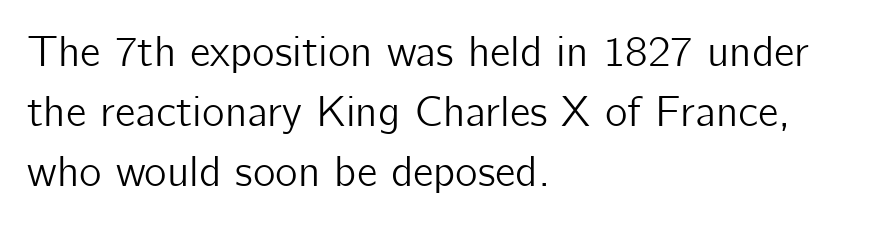
The image shows 43 px sans-serif type, upright; set left-aligned, normal line spacing (1.4x), normal letter spacing, not underlined; low stroke contrast and a medium x-height.
